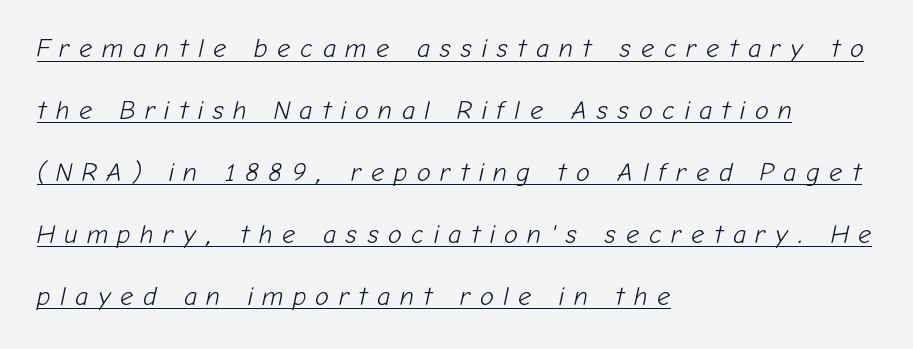
The image shows 26 px text type, italic (leaning right); set left-aligned, loose line spacing (2.38x), unusually wide letter spacing (+0.36 em), underlined.
